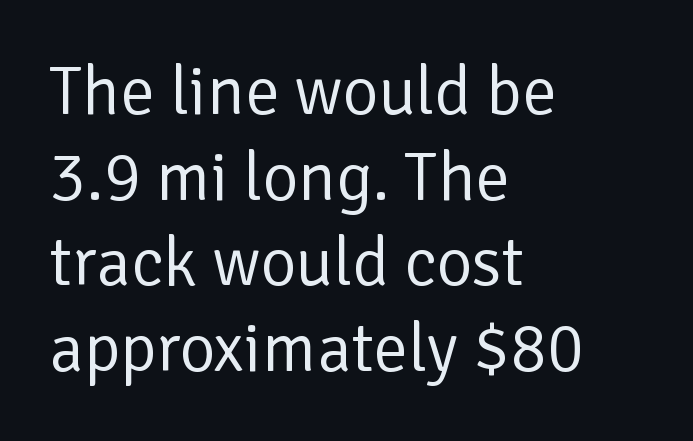
The image shows 69 px regular-weight sans-serif type, upright; set left-aligned, line spacing 1.24x, normal letter spacing, not underlined; low stroke contrast and a medium x-height.
